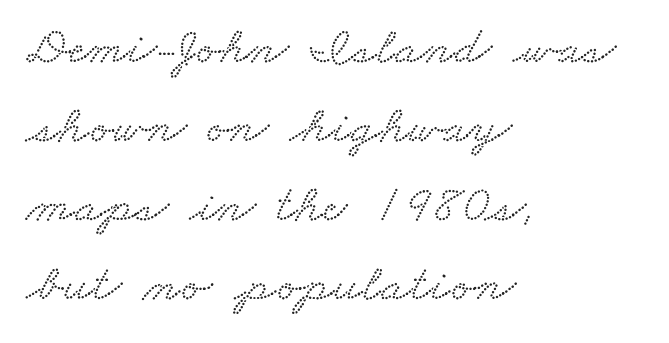
The image shows 53 px wide serif type; set left-aligned, normal line spacing (1.49x), normal letter spacing, not underlined; low stroke contrast and a small x-height.
